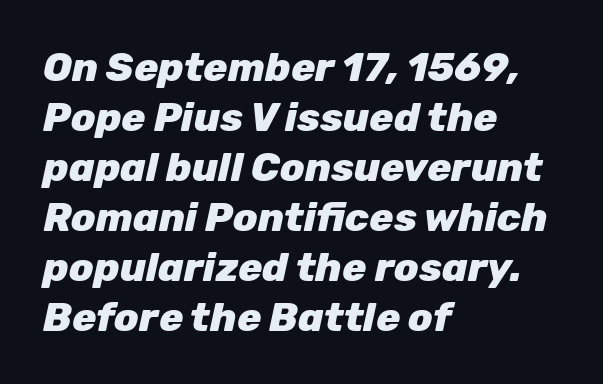
{"italic": "yes", "lean": "right", "slant_degrees": 12, "bold": "yes", "weight": "heavy", "width": "normal", "stroke_contrast": "low", "x_height": "medium", "monospaced": "no", "underline": "no", "align": "left", "line_spacing": "normal", "line_spacing_ratio": 1.25, "letter_spacing": "normal", "letter_spacing_em": 0.0, "glyph_px": 40}
